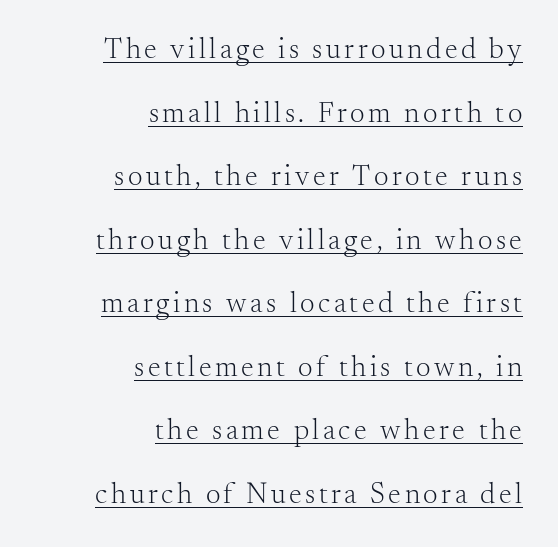
{"serif": "yes", "italic": "no", "bold": "no", "weight": "light", "width": "normal", "stroke_contrast": "medium", "x_height": "small", "monospaced": "no", "underline": "yes", "align": "right", "line_spacing": "loose", "line_spacing_ratio": 2.19, "glyph_px": 29}
